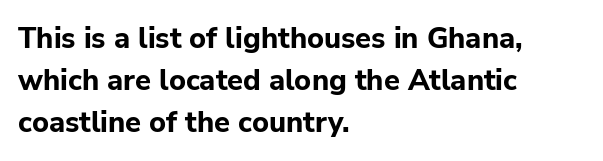
How would I describe the line gaps? Plain and ordinary. These lines are set flush left with a ragged right edge. A clean baseline with only descenders dipping below it. Every letter is thick-stroked: bold, no question.
